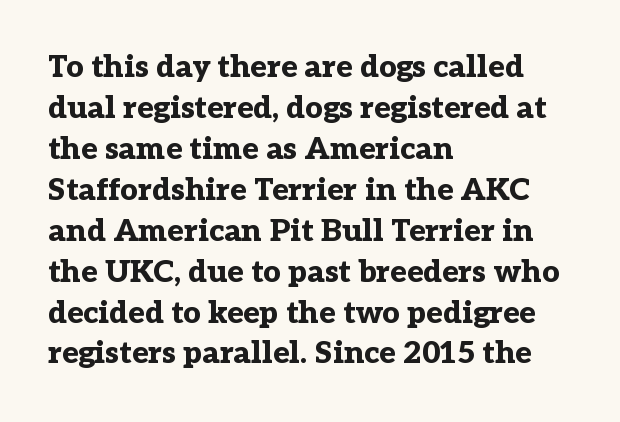
The image shows 31 px bold serif type, upright; set left-aligned, normal line spacing (1.32x), normal letter spacing, not underlined; low stroke contrast and a medium x-height.
